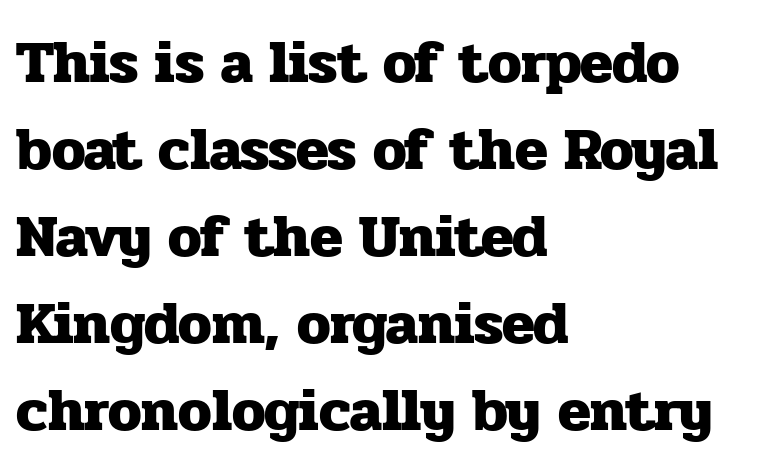
{"serif": "yes", "italic": "no", "bold": "yes", "weight": "heavy", "width": "normal", "stroke_contrast": "low", "x_height": "medium", "monospaced": "no", "underline": "no", "align": "left", "line_spacing": "normal", "line_spacing_ratio": 1.45, "letter_spacing": "normal", "letter_spacing_em": 0.0, "glyph_px": 60}
